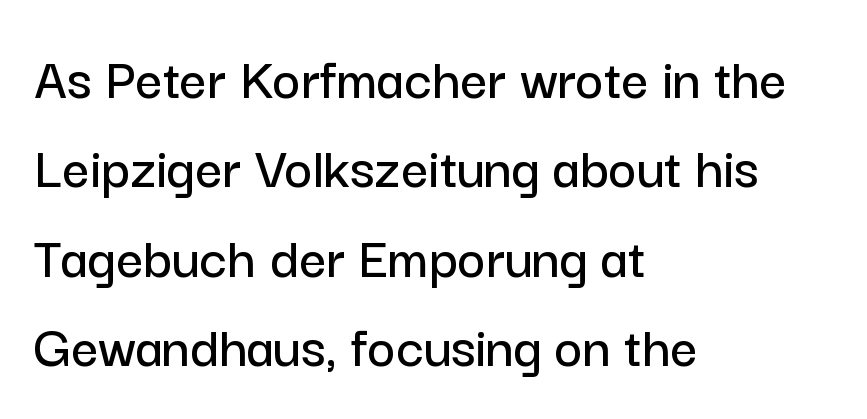
The image shows 60 px sans-serif type, upright; set left-aligned, normal line spacing (1.49x), normal letter spacing, not underlined; low stroke contrast and a medium x-height.
